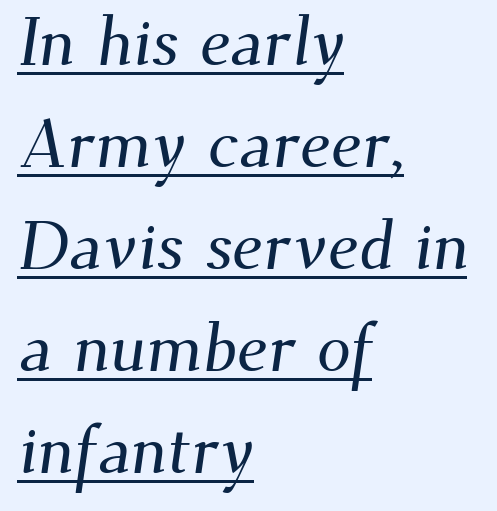
Line beginnings align vertically; line endings do not. Glance below the letters and you will spot a drawn line. Nothing unusual about the tracking: characters are spaced as the font intends. This sample has the flowing, uneven cadence of proportional lettering. How would I describe the line gaps? Plain and ordinary.
